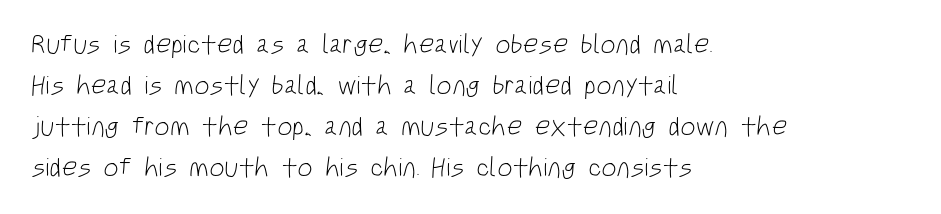
The letters look calm and open, with moderate or lighter stems. Reading down the block, your eye returns to a fixed left position each line. Look at the tracking — it's just the regular setting, nothing added. Rows of type keep a routine distance in the vertical direction. The space directly below the letters is spotless.
